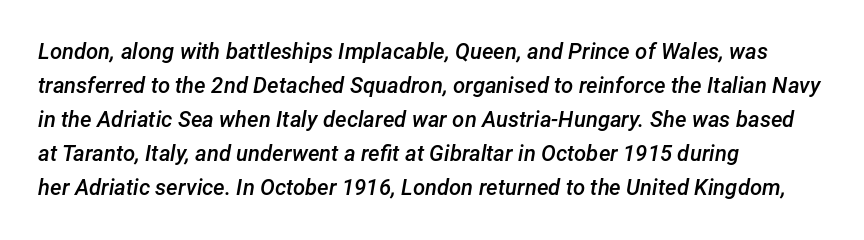
Bold? Not quite — semibold, heavier than regular but stopping short. Line spacing here is normal. The text block is weighted toward the left margin, trailing off unevenly rightward. The strip under each line holds only bare page. Words appear dense and cohesive because spacing is normal.
